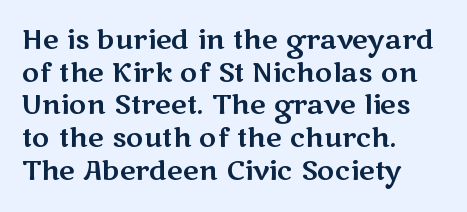
Q: Is the text italic (slanted)? A: No, it is upright.
Q: Is the text underlined? A: No.
Q: How is the paragraph aligned? A: Left-aligned.
Q: Is the spacing between letters normal or unusually wide? A: Normal.
